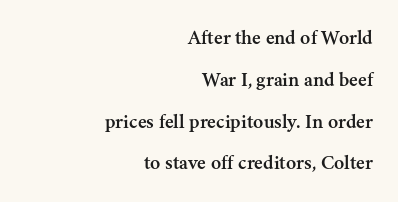
The foot of each line stays bare and open. This is the regular roman posture of the typeface. Typeset ragged left — the right edge is the straight one. The passage shown stacks its lines with a broad gap. Letter spacing: default.
